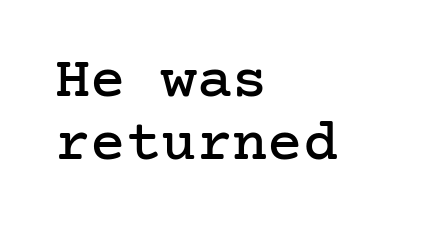
Q: Is the text italic (slanted)? A: No, it is upright.
Q: Is the typeface a serif or a sans-serif typeface? A: Serif.
Q: Is the text underlined? A: No.
Q: How is the paragraph aligned? A: Left-aligned.
Q: Is the spacing between letters normal or unusually wide? A: Normal.
Q: Is the spacing between lines tight, normal or loose? A: Tight.
Q: Width (condensed, normal, or wide)? A: Normal.
Q: Stroke contrast? A: Low.
Q: x-height? A: Medium.
